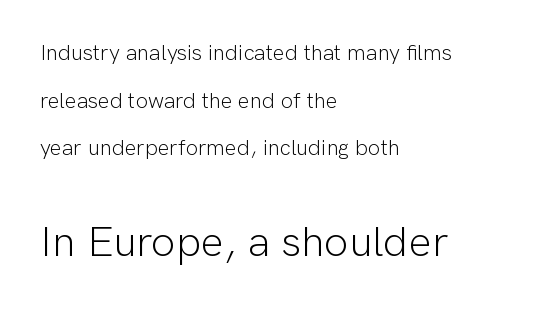
A typesetter would call this proportional, since set widths differ per character. No heavy texture on the line: the type isn't bold. In terms of letterspacing, this is plain default setting. The lines in this sample share a left origin and differ only in where they stop. Does the lettering tilt? It doesn't — this is upright. Widely set lines give the paragraph a tall, airy silhouette.
